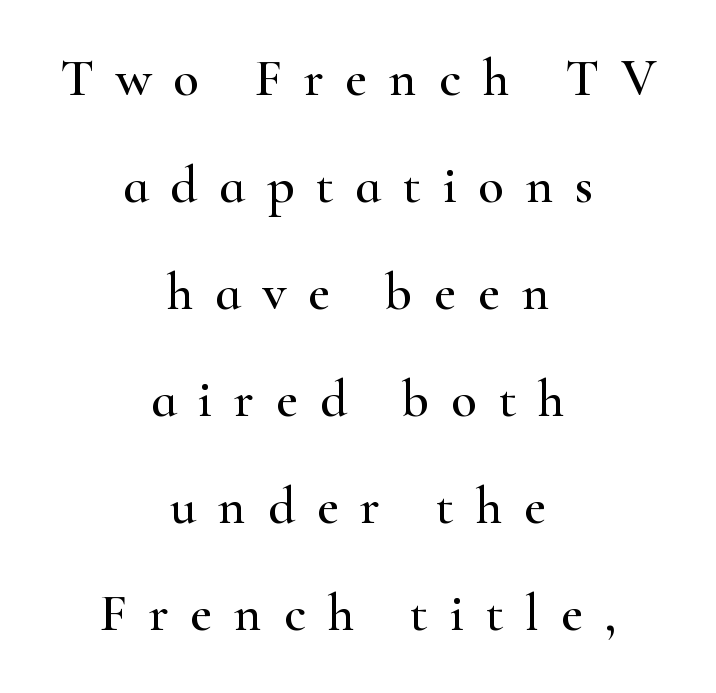
The image shows 53 px wide serif type, upright; set centered, loose line spacing (2.02x), unusually wide letter spacing (+0.41 em), not underlined; high stroke contrast and a small x-height.
